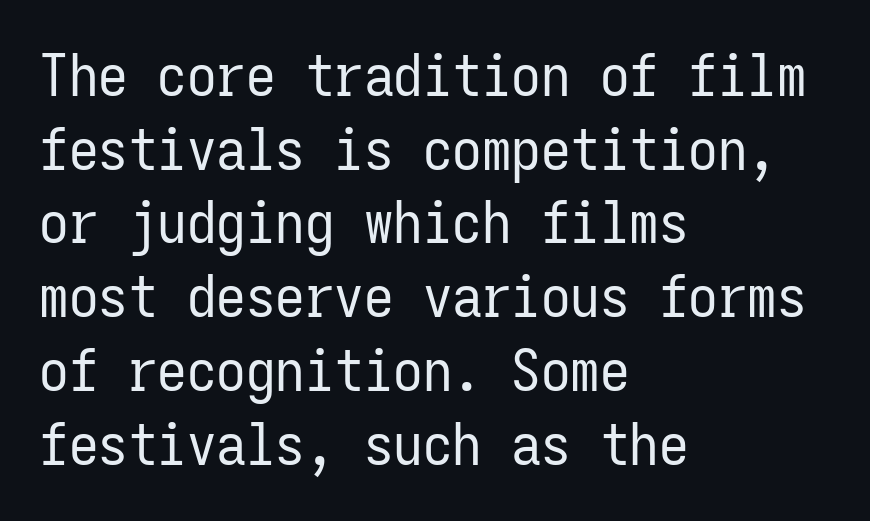
Q: Is the text bold? A: No.
Q: Is the text italic (slanted)? A: No, it is upright.
Q: Is the typeface a serif or a sans-serif typeface? A: Sans-serif.
Q: Is the text underlined? A: No.
Q: How is the paragraph aligned? A: Left-aligned.
Q: Is the spacing between letters normal or unusually wide? A: Normal.
Q: Is the spacing between lines tight, normal or loose? A: Normal.
Q: Width (condensed, normal, or wide)? A: Condensed.
Q: Stroke contrast? A: Low.
Q: x-height? A: Medium.
Q: Monospaced? A: Yes.
